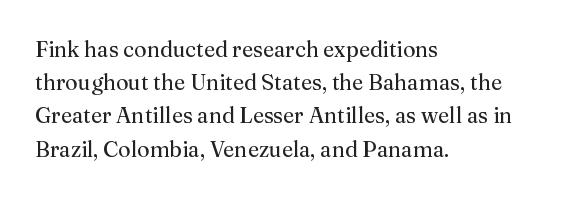
The image shows 22 px text type, upright; set left-aligned, normal line spacing (1.51x), normal letter spacing, not underlined.
